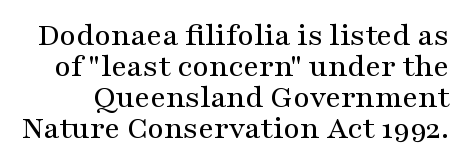
The image shows 32 px wide serif type, upright; set tight line spacing (0.97x), normal letter spacing, not underlined; medium stroke contrast and a medium x-height.
